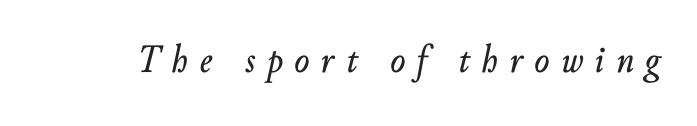
The image shows 40 px text type, italic (leaning right); set unusually wide letter spacing (+0.29 em), not underlined; low stroke contrast and a small x-height.
